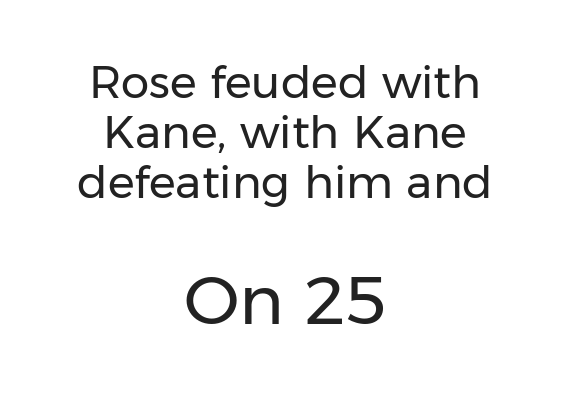
Q: Is the text bold? A: No.
Q: Is the text italic (slanted)? A: No, it is upright.
Q: Is the typeface a serif or a sans-serif typeface? A: Sans-serif.
Q: Is the text underlined? A: No.
Q: How is the paragraph aligned? A: Centered.
Q: Is the spacing between letters normal or unusually wide? A: Normal.
Q: Is the spacing between lines tight, normal or loose? A: Tight.
Q: Which block of text is set in a larger size, the first (top) or the second (bottom)? A: The second (bottom) one.
Q: Width (condensed, normal, or wide)? A: Normal.
Q: Stroke contrast? A: Low.
Q: x-height? A: Medium.
Q: Monospaced? A: No.
